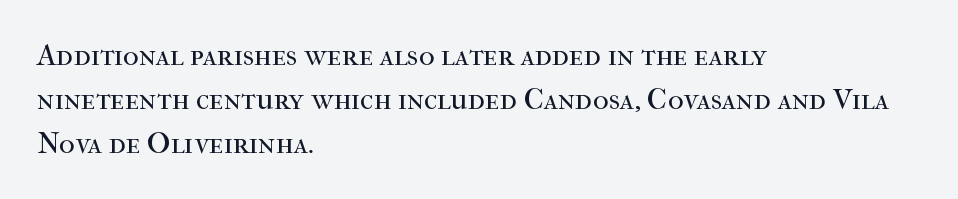
Q: Is the text bold? A: No.
Q: Is the text italic (slanted)? A: No, it is upright.
Q: Is the typeface a serif or a sans-serif typeface? A: Serif.
Q: Is the text underlined? A: No.
Q: How is the paragraph aligned? A: Left-aligned.
Q: Is the spacing between letters normal or unusually wide? A: Normal.
Q: Is the spacing between lines tight, normal or loose? A: Normal.
Q: Width (condensed, normal, or wide)? A: Normal.
Q: Stroke contrast? A: High.
Q: x-height? A: Medium.
Q: Monospaced? A: No.
